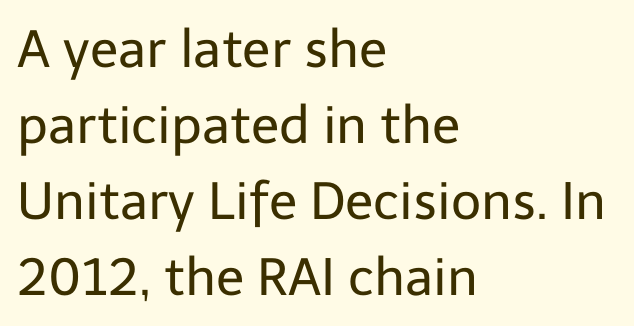
{"serif": "no", "italic": "no", "bold": "no", "weight": "regular", "width": "normal", "stroke_contrast": "low", "x_height": "medium", "monospaced": "no", "underline": "no", "align": "left", "line_spacing": "normal", "line_spacing_ratio": 1.46, "letter_spacing": "normal", "letter_spacing_em": 0.0, "glyph_px": 52}
